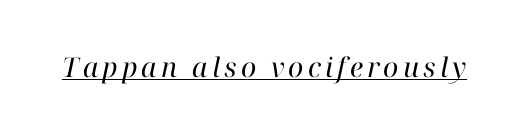
These lines were composed using italics. A light-to-regular cut is what we see here. The glyphs are accompanied by a horizontal stroke just below them.
